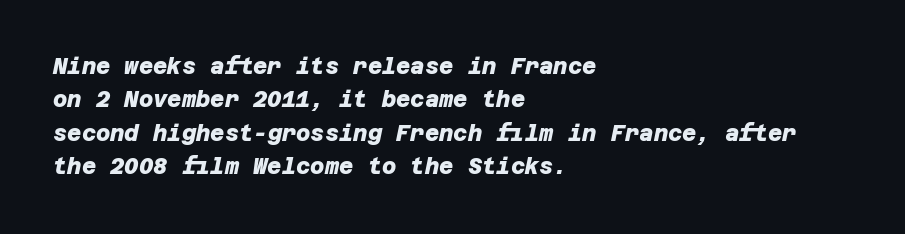
{"bold": "yes", "underline": "no", "align": "left", "line_spacing": "normal", "line_spacing_ratio": 1.52, "letter_spacing": "normal", "letter_spacing_em": 0.0, "glyph_px": 22}
